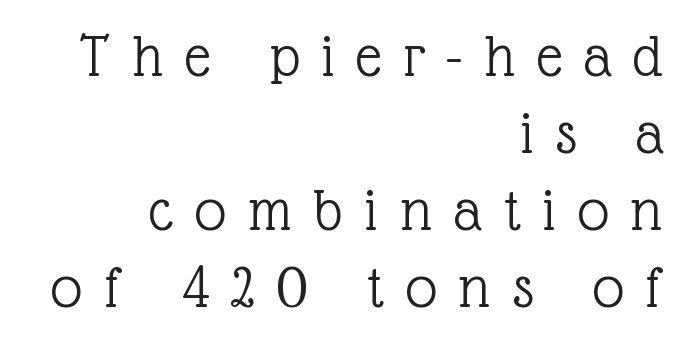
{"serif": "yes", "italic": "no", "bold": "no", "weight": "light", "width": "normal", "x_height": "medium", "monospaced": "no", "underline": "no", "align": "right", "line_spacing_ratio": 1.22, "letter_spacing": "wide", "letter_spacing_em": 0.35, "glyph_px": 63}
